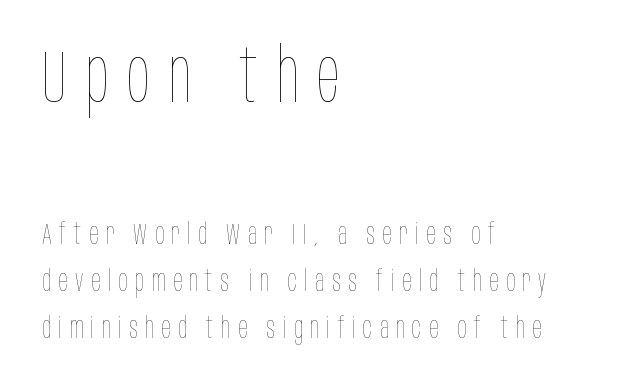
Visually, the top section dominates because its glyphs are scaled up. The type sits square on the baseline with zero lean. The passage is arranged the way most books set body copy — flush left. Each stroke keeps to a modest, everyday thickness or less. You could not count columns in this text — the font is proportionally spaced. The tracking jumps out immediately: characters are airy and widely separated.
